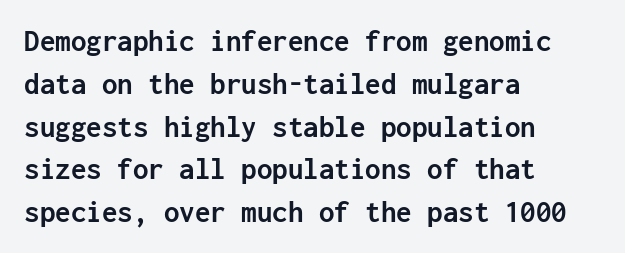
{"serif": "no", "italic": "no", "bold": "yes", "weight": "semibold", "width": "normal", "stroke_contrast": "low", "x_height": "medium", "monospaced": "yes", "underline": "no", "align": "left", "line_spacing": "normal", "line_spacing_ratio": 1.38, "letter_spacing": "normal", "letter_spacing_em": 0.0, "glyph_px": 31}
